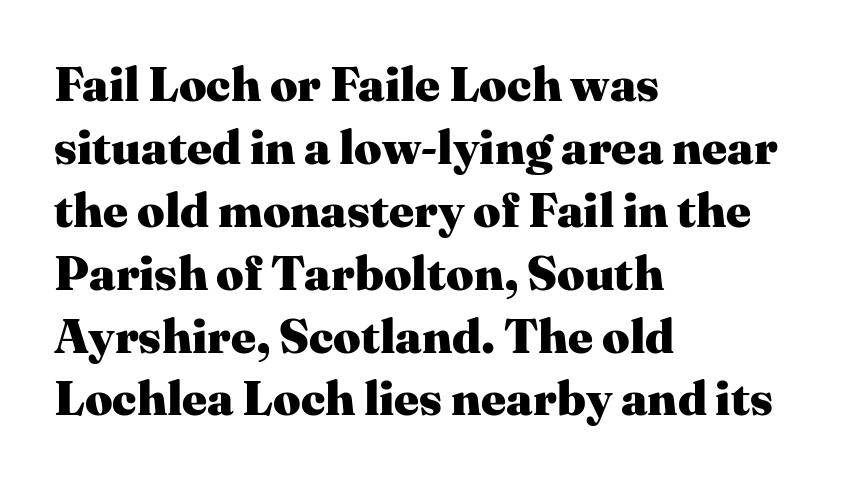
{"serif": "yes", "italic": "no", "bold": "yes", "weight": "heavy", "width": "normal", "stroke_contrast": "medium", "x_height": "medium", "monospaced": "no", "underline": "no", "align": "left", "line_spacing": "normal", "line_spacing_ratio": 1.31, "letter_spacing": "normal", "letter_spacing_em": 0.0, "glyph_px": 48}
